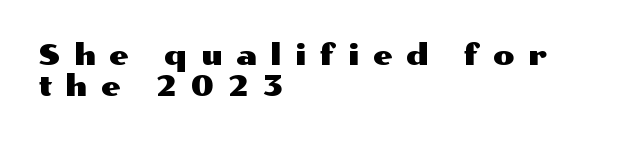
{"serif": "no", "italic": "no", "width": "wide", "stroke_contrast": "medium", "x_height": "medium", "monospaced": "no", "underline": "no", "align": "left", "line_spacing": "tight", "line_spacing_ratio": 1.1, "letter_spacing": "wide", "letter_spacing_em": 0.48, "glyph_px": 28}
